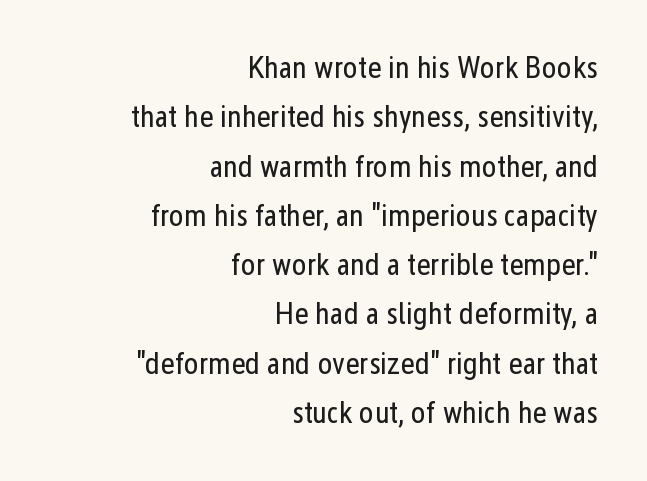
{"serif": "no", "italic": "no", "bold": "no", "weight": "regular", "width": "condensed", "stroke_contrast": "low", "x_height": "medium", "monospaced": "no", "underline": "no", "align": "right", "line_spacing": "normal", "line_spacing_ratio": 1.59, "letter_spacing": "normal", "letter_spacing_em": 0.0, "glyph_px": 31}
